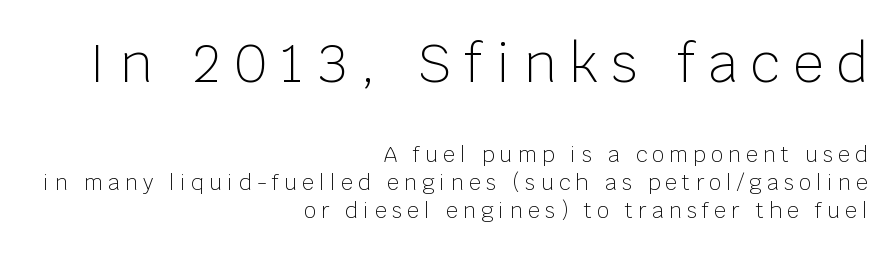
Q: Is the text bold? A: No.
Q: Is the text italic (slanted)? A: No, it is upright.
Q: Is the typeface a serif or a sans-serif typeface? A: Sans-serif.
Q: Is the text underlined? A: No.
Q: How is the paragraph aligned? A: Right-aligned.
Q: Is the spacing between letters normal or unusually wide? A: Unusually wide.
Q: Is the spacing between lines tight, normal or loose? A: Normal.
Q: Which block of text is set in a larger size, the first (top) or the second (bottom)? A: The first (top) one.
Q: Width (condensed, normal, or wide)? A: Normal.
Q: Stroke contrast? A: Low.
Q: x-height? A: Large.
Q: Monospaced? A: No.
